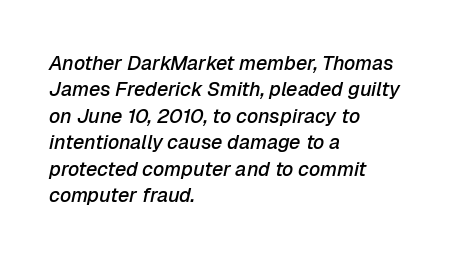
Q: Is the text bold? A: Semi-bold.
Q: Is the text italic (slanted)? A: Yes, it leans right by about 12 degrees.
Q: Is the text underlined? A: No.
Q: How is the paragraph aligned? A: Left-aligned.
Q: Is the spacing between letters normal or unusually wide? A: Normal.
Q: Is the spacing between lines tight, normal or loose? A: Normal.
